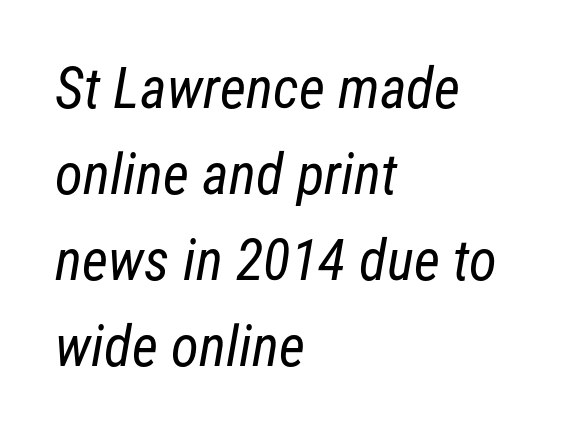
Unbolded letterforms with no extra heft. All the whitespace from short lines collects on the right. Underline: absent. The passage shown has conventional tracking throughout. The rows are spaced the way most documents space them. Here the designer chose a conventional face with non-uniform glyph widths.
